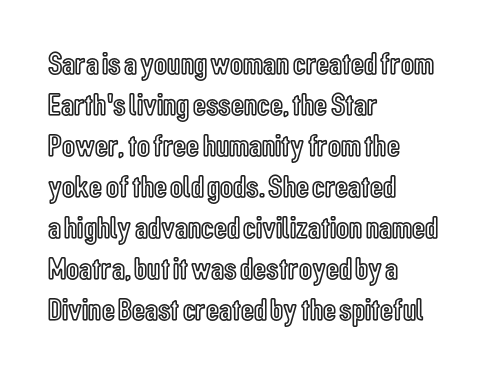
Between one letter and the next there's only the usual sliver of space. Which margin do the lines hug? The left one — the right edge is uneven. Proportional: the letters do not fall into vertical columns. Descenders are the only things crossing below the line. Vertically, the passage feels balanced, rows spaced as you'd expect.
